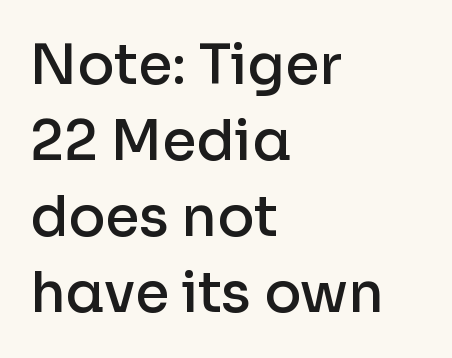
The image shows 55 px semibold sans-serif type, upright; set left-aligned, normal line spacing (1.38x), normal letter spacing, not underlined; low stroke contrast and a medium x-height.
